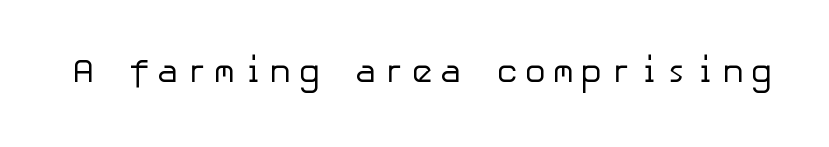
Check where the strokes stop: nothing finishes them off — pure sans. Nothing heavy about these letters — not bold at all. Unlike italic type, these characters show no tilt at all. Descenders are the only things crossing below the line.
